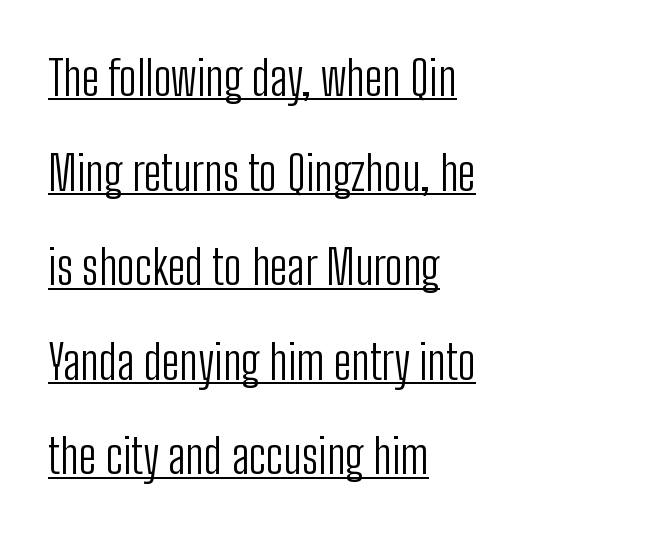
Serifs: no, the terminals of the letterforms are clean. Stems here are at most as thick as an everyday book face. Leading: increased. Here the designer chose a conventional face with non-uniform glyph widths.
